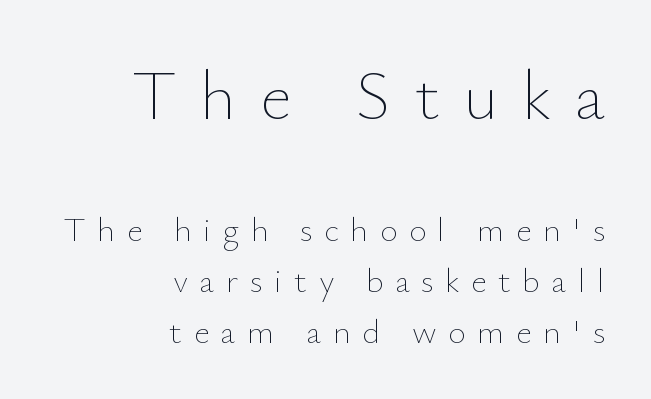
Q: Is the text bold? A: No.
Q: Is the text italic (slanted)? A: No, it is upright.
Q: Is the text underlined? A: No.
Q: How is the paragraph aligned? A: Right-aligned.
Q: Is the spacing between letters normal or unusually wide? A: Unusually wide.
Q: Is the spacing between lines tight, normal or loose? A: Normal.
Q: Which block of text is set in a larger size, the first (top) or the second (bottom)? A: The first (top) one.
Q: Width (condensed, normal, or wide)? A: Normal.
Q: Stroke contrast? A: Low.
Q: x-height? A: Small.
Q: Monospaced? A: No.
